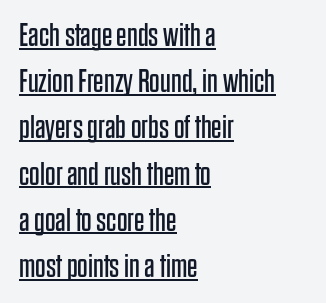
{"serif": "no", "italic": "no", "bold": "no", "weight": "regular", "width": "condensed", "stroke_contrast": "low", "x_height": "large", "monospaced": "no", "underline": "yes", "align": "left", "line_spacing": "normal", "line_spacing_ratio": 1.4, "letter_spacing": "normal", "letter_spacing_em": 0.0, "glyph_px": 33}
